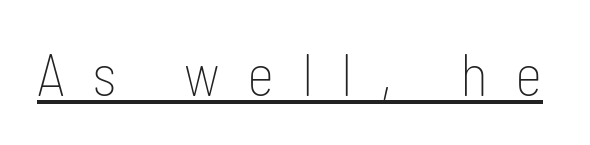
The image shows 59 px thin, condensed sans-serif type, upright; set unusually wide letter spacing (+0.47 em), underlined; low stroke contrast and a medium x-height.
